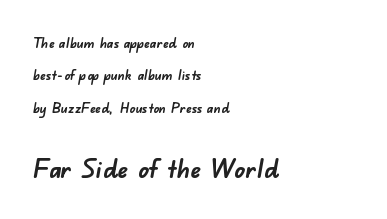
{"bold": "yes", "underline": "no", "align": "left", "line_spacing": "loose", "line_spacing_ratio": 2.32, "letter_spacing": "normal", "letter_spacing_em": 0.0, "larger_block": "second", "size_ratio": 1.86, "glyph_px": 26}
